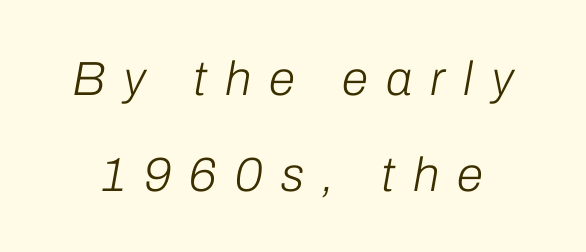
Q: Is the text bold? A: No.
Q: Is the text italic (slanted)? A: Yes, it leans right by about 10 degrees.
Q: Is the text underlined? A: No.
Q: Is the spacing between letters normal or unusually wide? A: Unusually wide.
Q: Is the spacing between lines tight, normal or loose? A: Loose.
Q: Width (condensed, normal, or wide)? A: Normal.
Q: Stroke contrast? A: Low.
Q: x-height? A: Medium.
Q: Monospaced? A: No.
